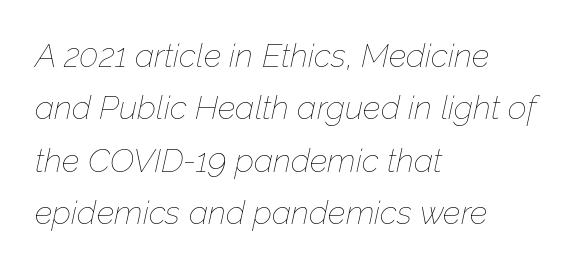
Q: Is the text bold? A: No.
Q: Is the text italic (slanted)? A: Yes, it leans right by about 12 degrees.
Q: Is the text underlined? A: No.
Q: How is the paragraph aligned? A: Left-aligned.
Q: Is the spacing between letters normal or unusually wide? A: Normal.
Q: Is the spacing between lines tight, normal or loose? A: Normal.
Q: Width (condensed, normal, or wide)? A: Normal.
Q: Stroke contrast? A: Low.
Q: x-height? A: Medium.
Q: Monospaced? A: No.
